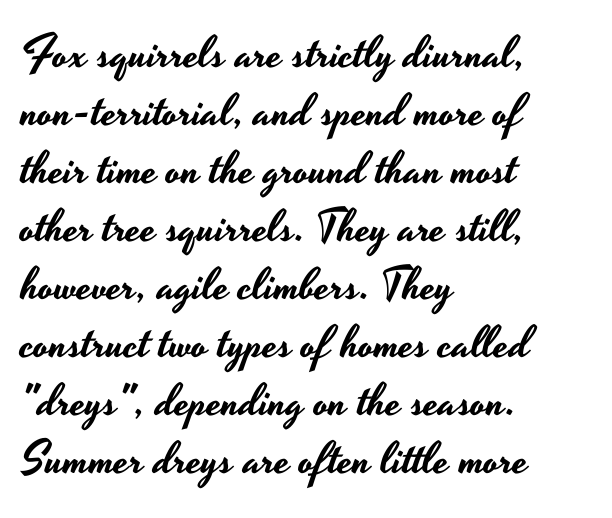
The image shows 45 px wide sans-serif type; set left-aligned, normal line spacing (1.29x), normal letter spacing, not underlined; low stroke contrast and a small x-height.
